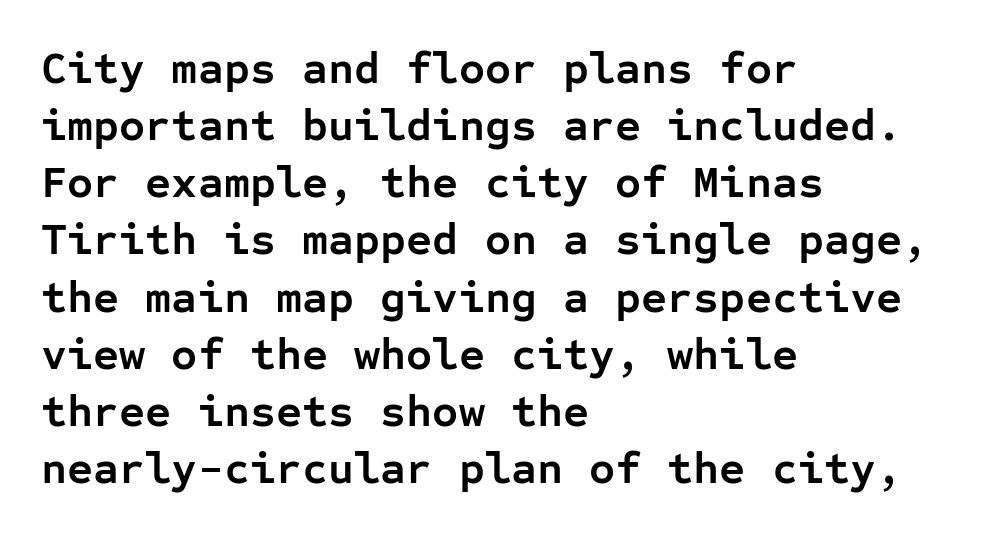
Q: Is the text bold? A: Yes.
Q: Is the text italic (slanted)? A: No, it is upright.
Q: Is the typeface a serif or a sans-serif typeface? A: Sans-serif.
Q: Is the text underlined? A: No.
Q: How is the paragraph aligned? A: Left-aligned.
Q: Is the spacing between letters normal or unusually wide? A: Normal.
Q: Is the spacing between lines tight, normal or loose? A: Normal.
Q: Width (condensed, normal, or wide)? A: Normal.
Q: Stroke contrast? A: Low.
Q: x-height? A: Medium.
Q: Monospaced? A: Yes.
